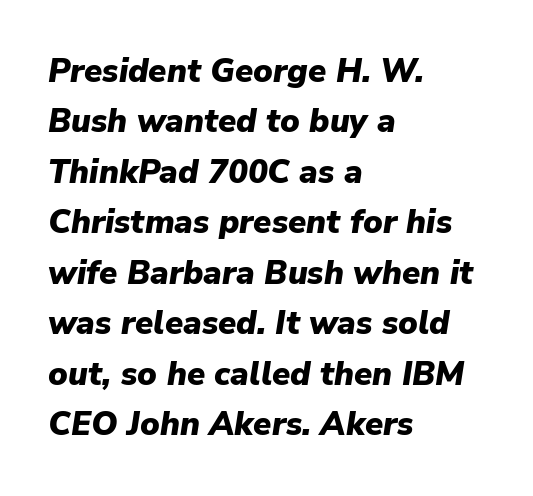
A full-strength bold gives these letters their thick strokes. The designer left line spacing at the default. Reading down the block, your eye returns to a fixed left position each line. How are the letters spaced? Ordinarily, with no added tracking. Proportional: the letters do not fall into vertical columns. Glance below the letters and you will spot only blank space.
